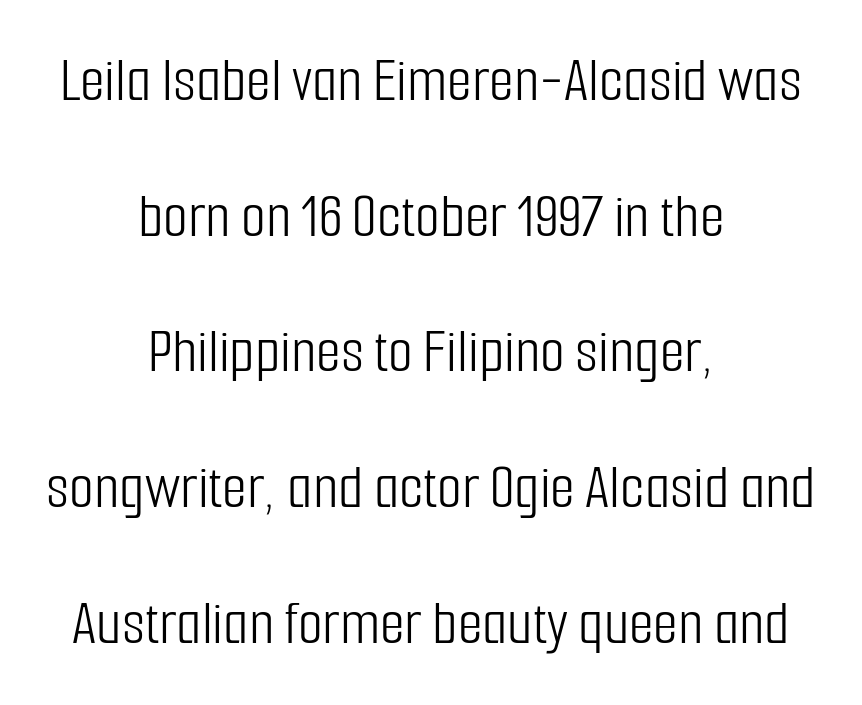
Think of a printed novel: that variable character pitch is what you see here. The font sits on the lighter half of the weight spectrum, regular included. Quick note: underline off. Visually the block forms a symmetrical silhouette, jagged on both flanks. A roman cut, with each character standing at attention. Serifs: no, the terminals of the letterforms are clean.
